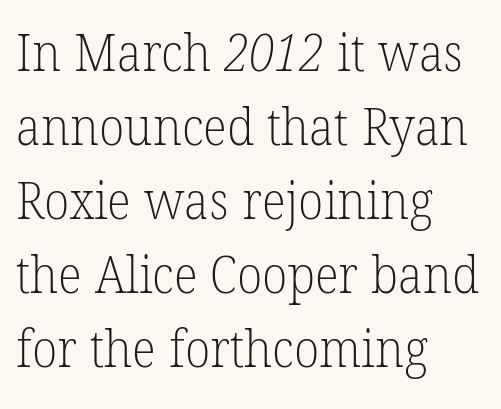
Q: Is the text bold? A: No.
Q: Is the typeface a serif or a sans-serif typeface? A: Serif.
Q: Is the text underlined? A: No.
Q: How is the paragraph aligned? A: Left-aligned.
Q: Is the spacing between letters normal or unusually wide? A: Normal.
Q: Is the spacing between lines tight, normal or loose? A: Normal.
Q: Width (condensed, normal, or wide)? A: Normal.
Q: Stroke contrast? A: Low.
Q: x-height? A: Medium.
Q: Monospaced? A: No.
